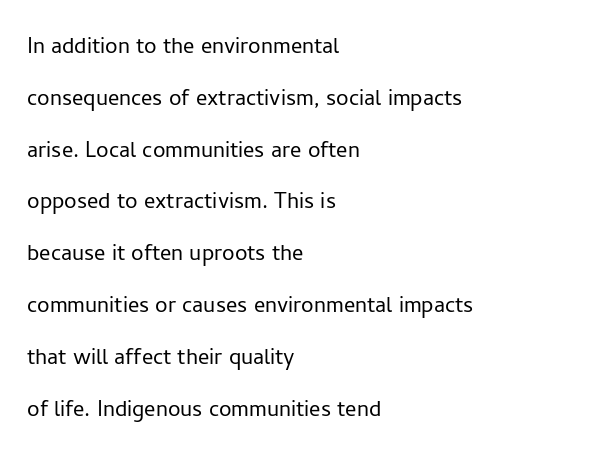
The image shows 28 px light sans-serif type, upright; set left-aligned, line spacing 1.85x, normal letter spacing, not underlined; low stroke contrast and a medium x-height.
